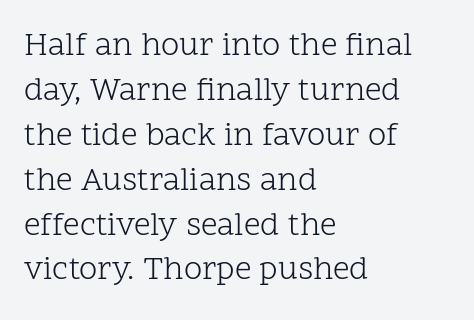
Observe the serifs anchoring each vertical stroke in this sample. Nothing heavy about these letters — not bold at all. Left-aligned paragraph, ragged on the right. The lines sit at an ordinary, default distance from one another. Unmarked baselines from the first word to the last.
